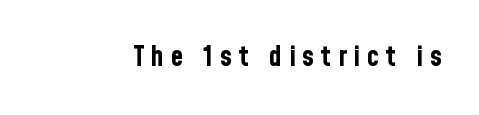
The image shows 29 px bold, condensed sans-serif type, upright; set unusually wide letter spacing (+0.23 em), not underlined; low stroke contrast and a medium x-height.
